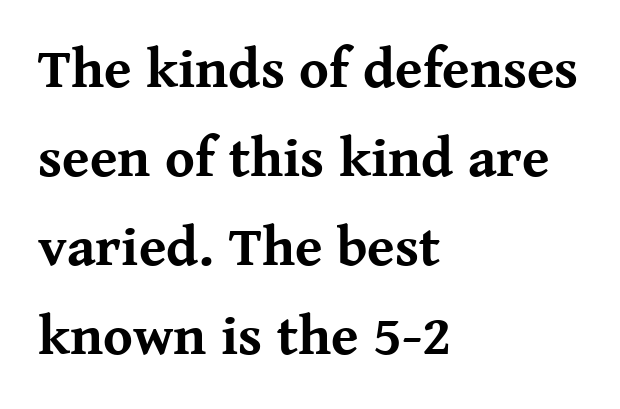
The image shows 56 px bold serif type, upright; set left-aligned, normal line spacing (1.59x), normal letter spacing, not underlined; medium stroke contrast and a medium x-height.
